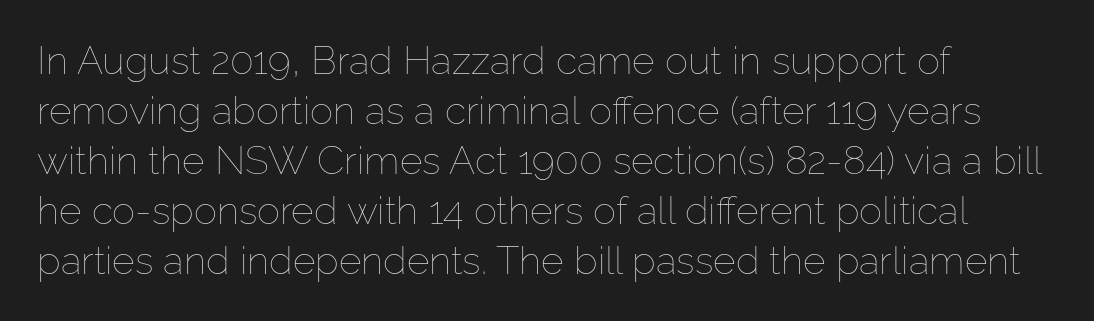
Q: Is the text bold? A: No.
Q: Is the text italic (slanted)? A: No, it is upright.
Q: Is the text underlined? A: No.
Q: How is the paragraph aligned? A: Left-aligned.
Q: Is the spacing between letters normal or unusually wide? A: Normal.
Q: Is the spacing between lines tight, normal or loose? A: Normal.
Q: Width (condensed, normal, or wide)? A: Normal.
Q: Stroke contrast? A: Low.
Q: x-height? A: Medium.
Q: Monospaced? A: No.
